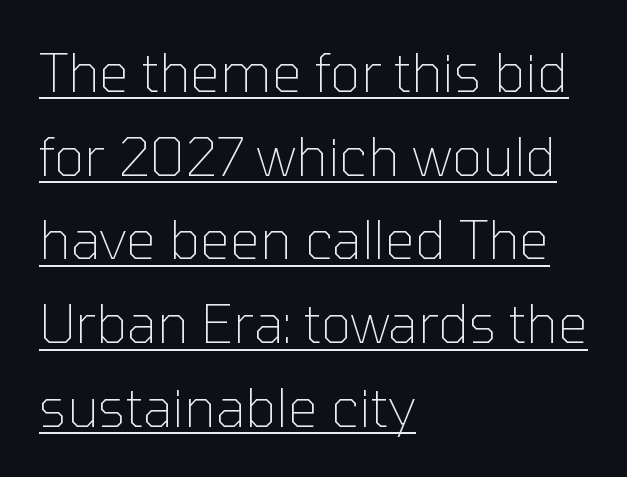
The image shows 53 px thin sans-serif type, upright; set left-aligned, normal line spacing (1.58x), normal letter spacing, underlined; low stroke contrast and a medium x-height.
